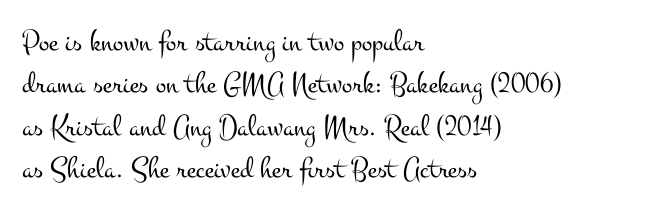
{"serif": "yes", "bold": "no", "weight": "light", "width": "wide", "stroke_contrast": "medium", "x_height": "small", "monospaced": "no", "underline": "no", "align": "left", "line_spacing": "normal", "line_spacing_ratio": 1.37, "letter_spacing": "normal", "letter_spacing_em": 0.0, "glyph_px": 31}
